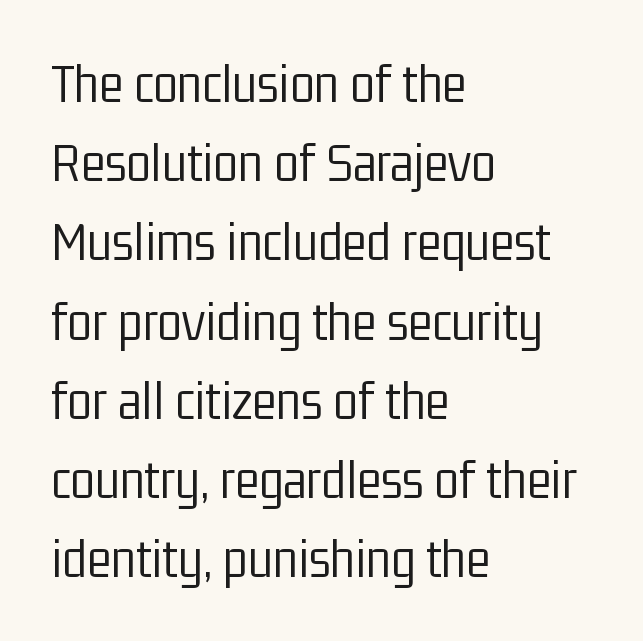
The image shows 57 px light, condensed sans-serif type, upright; set left-aligned, normal line spacing (1.39x), normal letter spacing, not underlined; low stroke contrast and a medium x-height.
